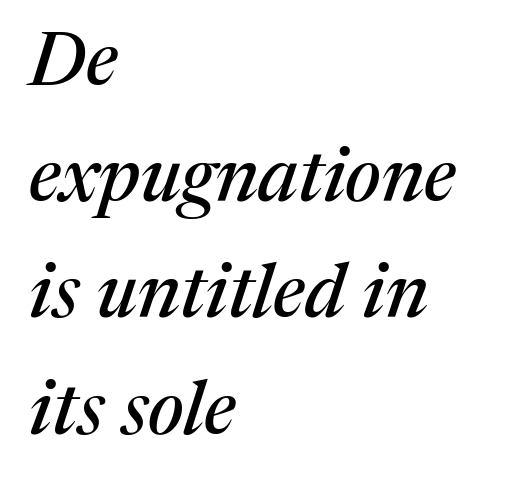
One-word summary of the alignment: left. The typography opts for an oblique posture over an upright one. The rendering keeps characters at their native spacing. Unmarked baselines from the first word to the last. The line-height multiplier appears to be the usual default.
